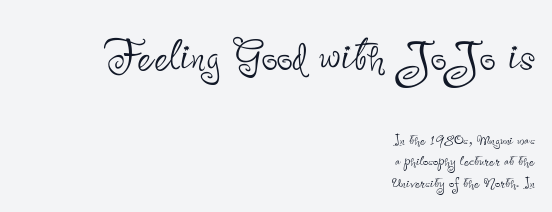
The image shows 57 px thin, condensed sans-serif type; set right-aligned, tight line spacing (1.13x), normal letter spacing, not underlined; the first (top) block is 3.0x larger; low stroke contrast and a small x-height.
